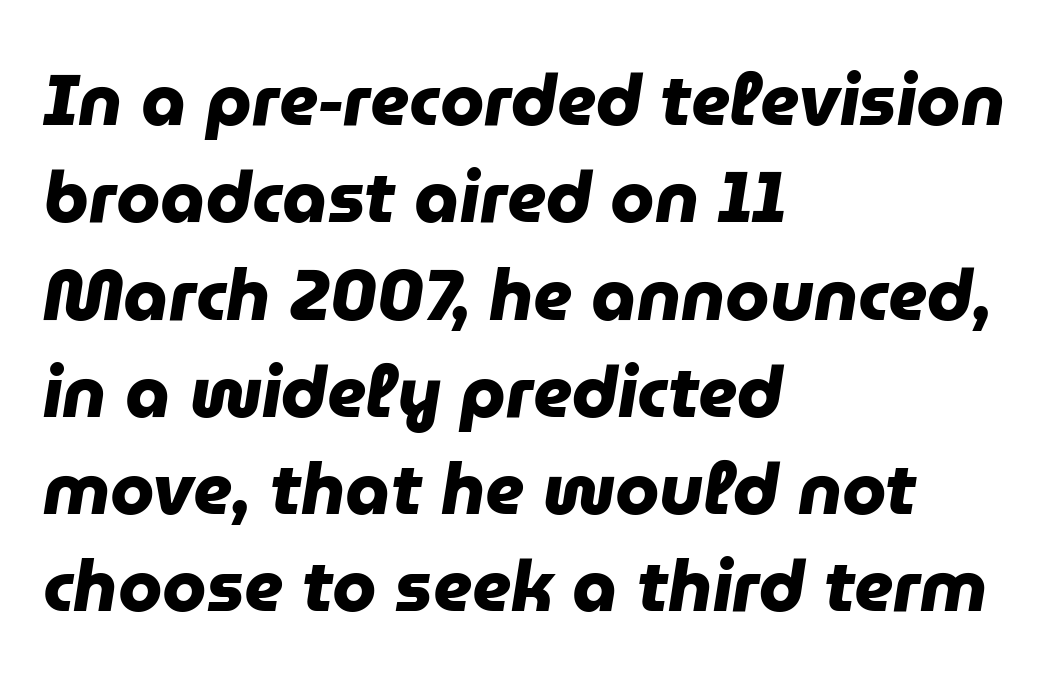
The image shows 71 px heavy sans-serif type; set left-aligned, normal line spacing (1.37x), normal letter spacing, not underlined; low stroke contrast and a medium x-height.
